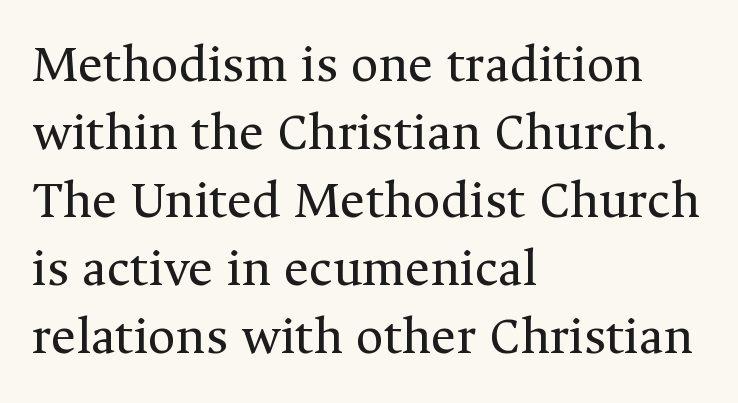
Q: Is the text bold? A: No.
Q: Is the text italic (slanted)? A: No, it is upright.
Q: Is the typeface a serif or a sans-serif typeface? A: Serif.
Q: Is the text underlined? A: No.
Q: How is the paragraph aligned? A: Left-aligned.
Q: Is the spacing between letters normal or unusually wide? A: Normal.
Q: Is the spacing between lines tight, normal or loose? A: Normal.
Q: Width (condensed, normal, or wide)? A: Normal.
Q: Stroke contrast? A: Medium.
Q: x-height? A: Medium.
Q: Monospaced? A: No.
